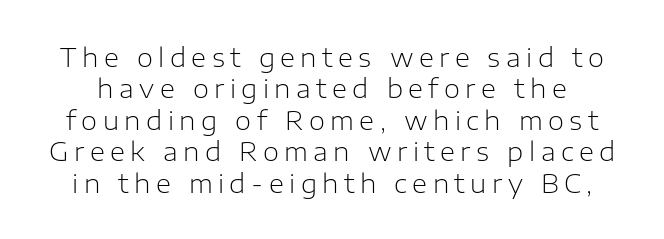
{"italic": "no", "bold": "no", "underline": "no", "line_spacing_ratio": 1.21, "letter_spacing": "wide", "letter_spacing_em": 0.21, "glyph_px": 26}
